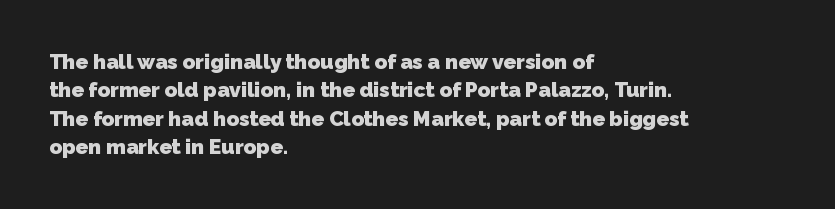
Q: Is the text bold? A: Yes.
Q: Is the text underlined? A: No.
Q: How is the paragraph aligned? A: Left-aligned.
Q: Is the spacing between letters normal or unusually wide? A: Normal.
Q: Is the spacing between lines tight, normal or loose? A: Normal.
